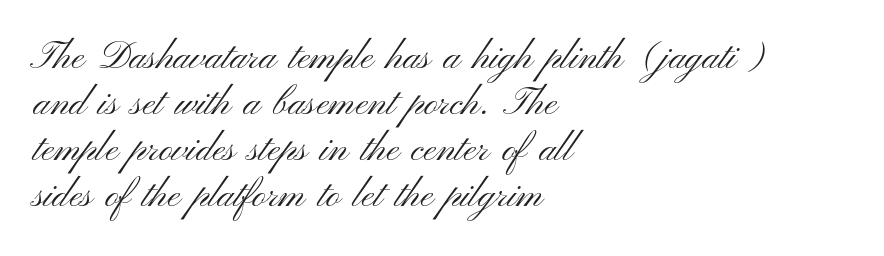
{"serif": "no", "bold": "no", "weight": "light", "width": "wide", "stroke_contrast": "medium", "x_height": "small", "monospaced": "no", "underline": "no", "align": "left", "line_spacing_ratio": 1.21, "letter_spacing": "normal", "letter_spacing_em": 0.0, "glyph_px": 38}
